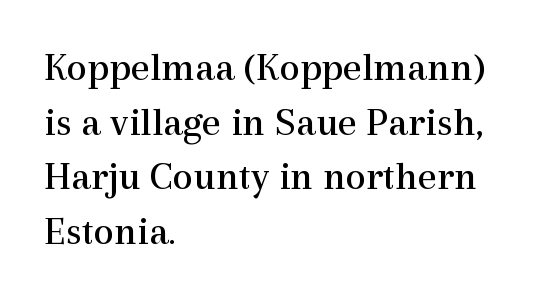
{"serif": "yes", "italic": "no", "bold": "no", "weight": "regular", "width": "normal", "x_height": "medium", "monospaced": "no", "underline": "no", "align": "left", "line_spacing": "normal", "line_spacing_ratio": 1.33, "letter_spacing": "normal", "letter_spacing_em": 0.0, "glyph_px": 41}
